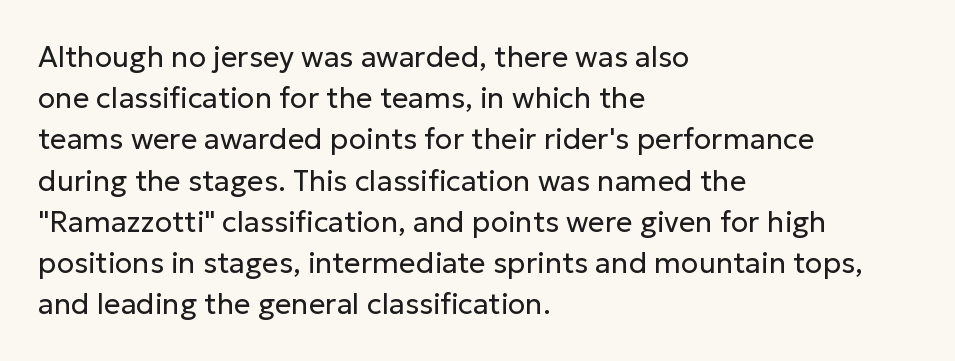
{"serif": "no", "italic": "no", "bold": "no", "weight": "regular", "width": "normal", "stroke_contrast": "low", "x_height": "medium", "monospaced": "no", "underline": "no", "align": "left", "line_spacing": "normal", "line_spacing_ratio": 1.42, "letter_spacing": "normal", "letter_spacing_em": 0.0, "glyph_px": 29}
